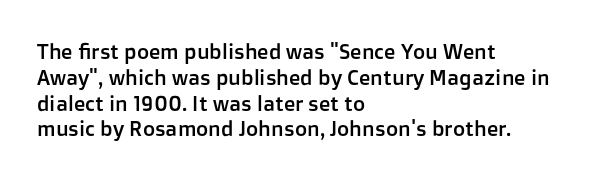
Underline: absent. This rendering uses left alignment, leaving the right contour irregular. A typesetter would mark this as roman, not italic. In terms of letterspacing, this is plain default setting.
